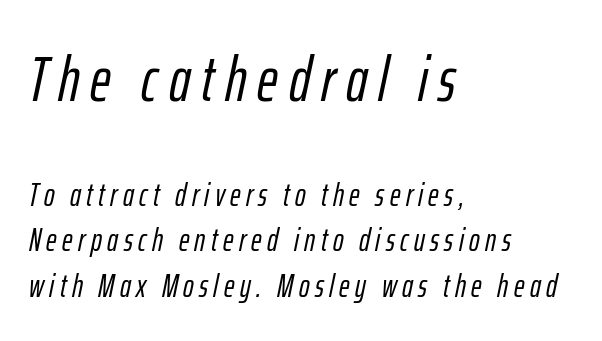
A student would call this left alignment; a typographer would say flush left, rag right. Descender tails drop into unmarked territory. The space between consecutive lines is moderate. Size hierarchy here favors the leading block over the trailing one. This sample has the flowing, uneven cadence of proportional lettering. The whole block is typeset with a tilt.
